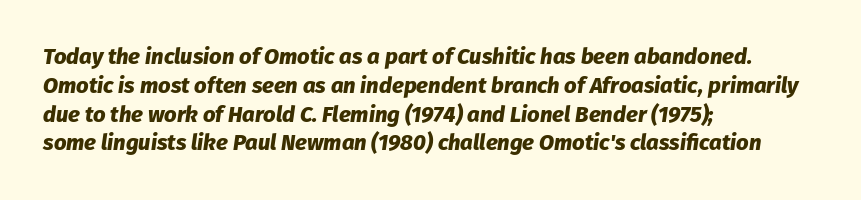
The passage shown stacks its lines at a standard gap. You can tell it's italic because the verticals aren't actually vertical. The text block is weighted toward the left margin, trailing off unevenly rightward. A dark, heavy texture on the line: the type is bold. Underlining? Definitely not there.
